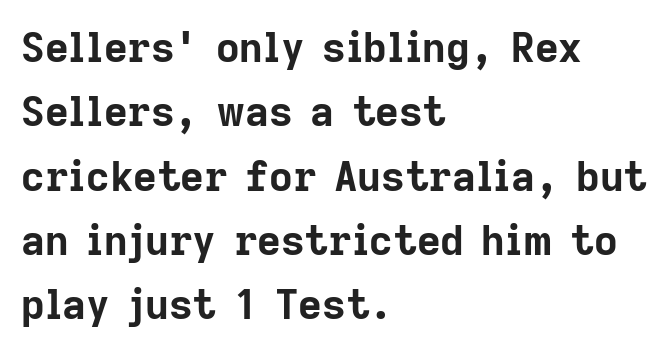
Q: Is the text bold? A: Yes.
Q: Is the text italic (slanted)? A: No, it is upright.
Q: Is the typeface a serif or a sans-serif typeface? A: Sans-serif.
Q: Is the text underlined? A: No.
Q: How is the paragraph aligned? A: Left-aligned.
Q: Is the spacing between letters normal or unusually wide? A: Normal.
Q: Is the spacing between lines tight, normal or loose? A: Normal.
Q: Width (condensed, normal, or wide)? A: Normal.
Q: Stroke contrast? A: Low.
Q: x-height? A: Medium.
Q: Monospaced? A: No.
